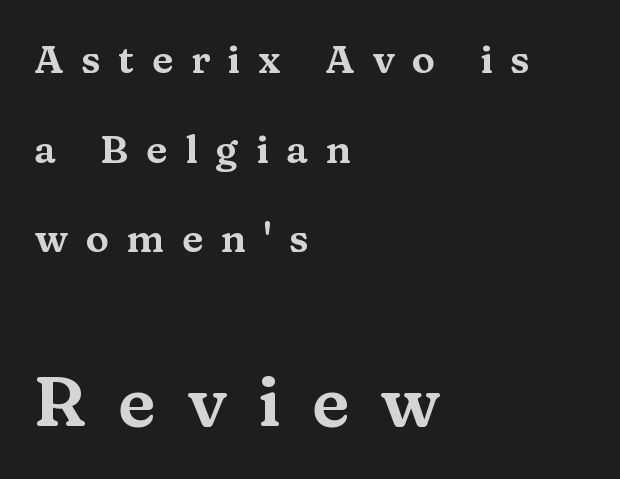
The typography opts for an upright posture over an oblique one. This block would shrink considerably if given ordinary leading; it's expanded now. Descender tails drop into unmarked territory. These lines stack with their left ends in a neat column. Look at the tracking — it's clearly loosened, letters drifting apart.
